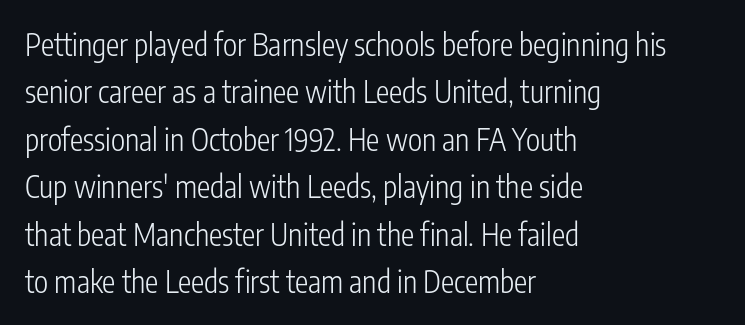
Q: Is the text bold? A: No.
Q: Is the text italic (slanted)? A: No, it is upright.
Q: Is the typeface a serif or a sans-serif typeface? A: Sans-serif.
Q: Is the text underlined? A: No.
Q: How is the paragraph aligned? A: Left-aligned.
Q: Is the spacing between letters normal or unusually wide? A: Normal.
Q: Is the spacing between lines tight, normal or loose? A: Normal.
Q: Width (condensed, normal, or wide)? A: Condensed.
Q: Stroke contrast? A: Low.
Q: x-height? A: Medium.
Q: Monospaced? A: No.
